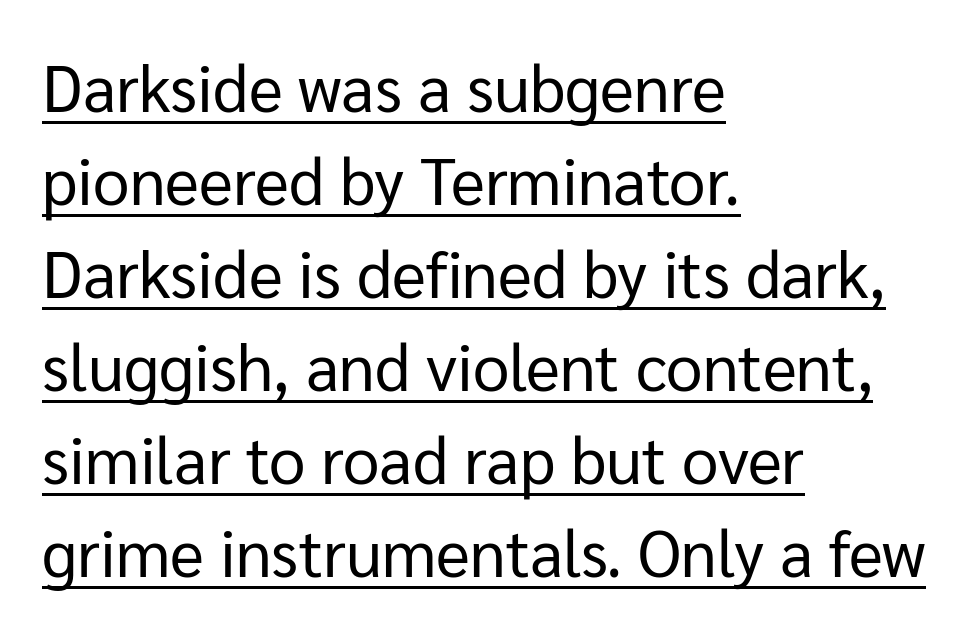
The strokes are not fattened; the text isn't bold. Regarding leading, the lines here are spaced in the standard way. Glyph-to-glyph distance matches everyday printed text. Characters remain perfectly vertical along every line.
